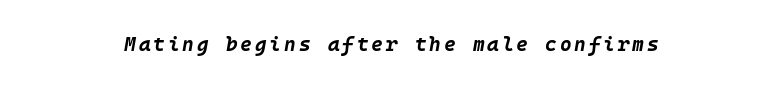
Q: Is the text bold? A: Yes.
Q: Is the text italic (slanted)? A: Yes, it leans right by about 10 degrees.
Q: Is the text underlined? A: No.
Q: How is the paragraph aligned? A: Centered.
